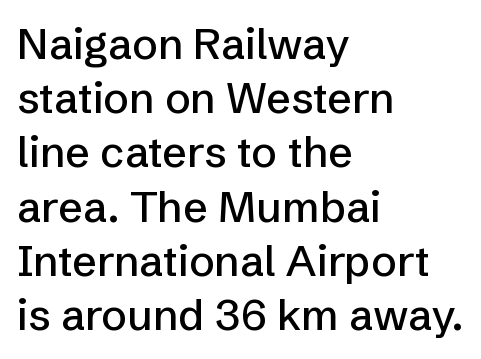
If you drew a ruler down the left edge, every line would touch it. The strip under each line holds only bare page. Think of a printed novel: that variable character pitch is what you see here. Characters remain perfectly vertical along every line.
